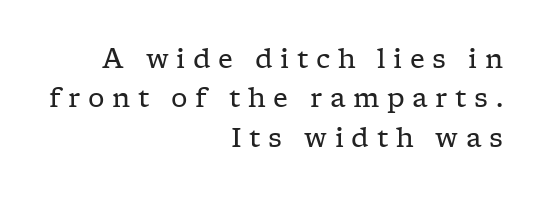
Stroke thickness stays within the range of a standard reading face or lighter. Vertical spacing — default. This sample uses expanded letter spacing, leaving extra air between glyphs. Horizontal alignment here is rightward, an uncommon choice for prose. Descenders are the only things crossing below the line. The type sits square on the baseline with zero lean.
